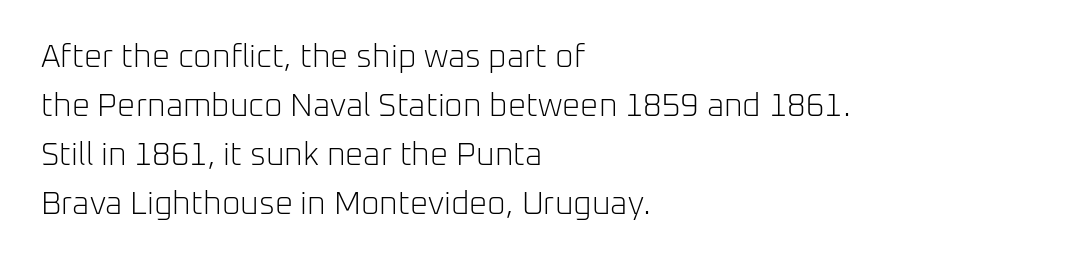
The typography opts for an upright posture over an oblique one. I'd call this a sans setting — the letters go barefoot. Caption: multi-line text, flush left, ragged right. Underlining? Definitely not there. The designer left line spacing at the default.
